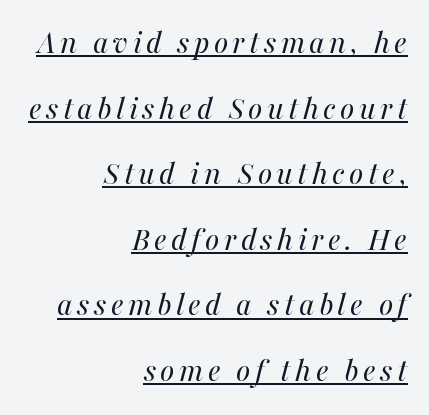
{"italic": "yes", "lean": "right", "slant_degrees": 16, "bold": "no", "weight": "regular", "width": "normal", "stroke_contrast": "medium", "x_height": "medium", "monospaced": "no", "underline": "yes", "align": "right", "line_spacing": "loose", "line_spacing_ratio": 1.93, "glyph_px": 34}
